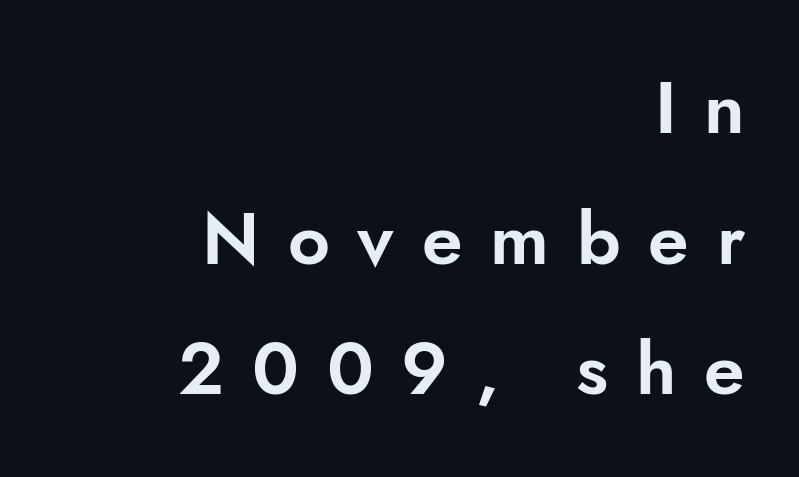
The image shows 73 px sans-serif type, upright; set right-aligned, line spacing 1.79x, unusually wide letter spacing (+0.38 em), not underlined; low stroke contrast and a small x-height.
